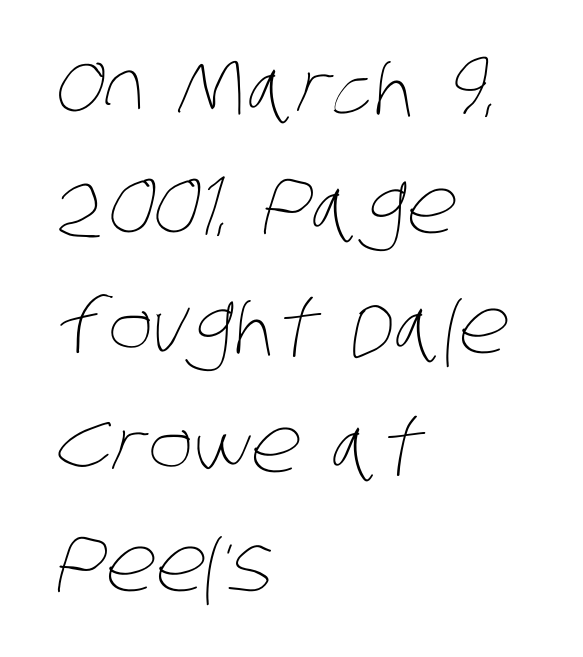
Only glyphs here, with clear space below each row. This sample has the flowing, uneven cadence of proportional lettering. Vertical stems look standard width or narrower in stroke. In terms of letterspacing, this is plain default setting. Interline gaps are of average width in this sample. Line starts are locked; line ends wander.
